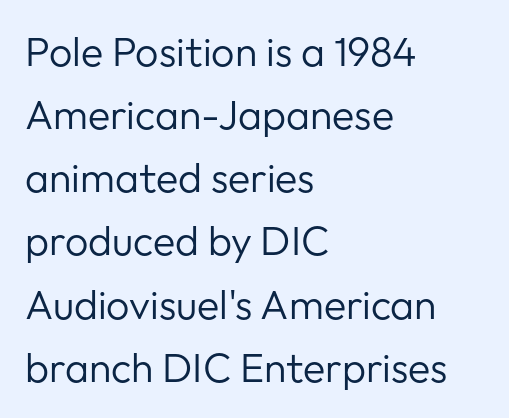
{"serif": "no", "italic": "no", "bold": "no", "weight": "regular", "width": "normal", "stroke_contrast": "low", "x_height": "medium", "monospaced": "no", "underline": "no", "align": "left", "line_spacing": "normal", "line_spacing_ratio": 1.54, "letter_spacing": "normal", "letter_spacing_em": 0.0, "glyph_px": 41}
